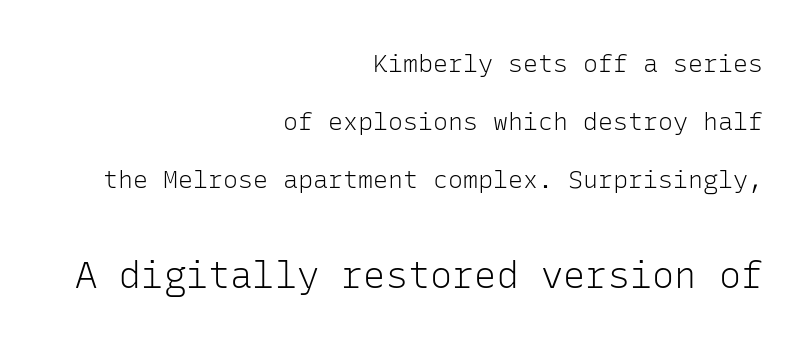
Characters follow at the spacing the type designer built in. Is there much room between lines? Yes — plenty of vertical air separates them. Is this a fixed-width face? Yes — each glyph sits in an identical cell. Counters stay open thanks to moderate or lighter strokes.
